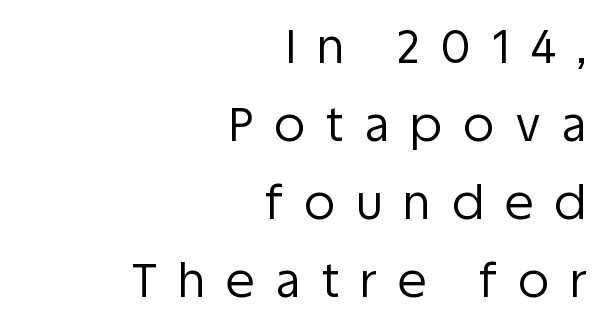
Q: Is the text bold? A: No.
Q: Is the text italic (slanted)? A: No, it is upright.
Q: Is the typeface a serif or a sans-serif typeface? A: Sans-serif.
Q: Is the text underlined? A: No.
Q: How is the paragraph aligned? A: Right-aligned.
Q: Is the spacing between letters normal or unusually wide? A: Unusually wide.
Q: Is the spacing between lines tight, normal or loose? A: Normal.
Q: Width (condensed, normal, or wide)? A: Normal.
Q: Stroke contrast? A: Low.
Q: x-height? A: Large.
Q: Monospaced? A: No.
